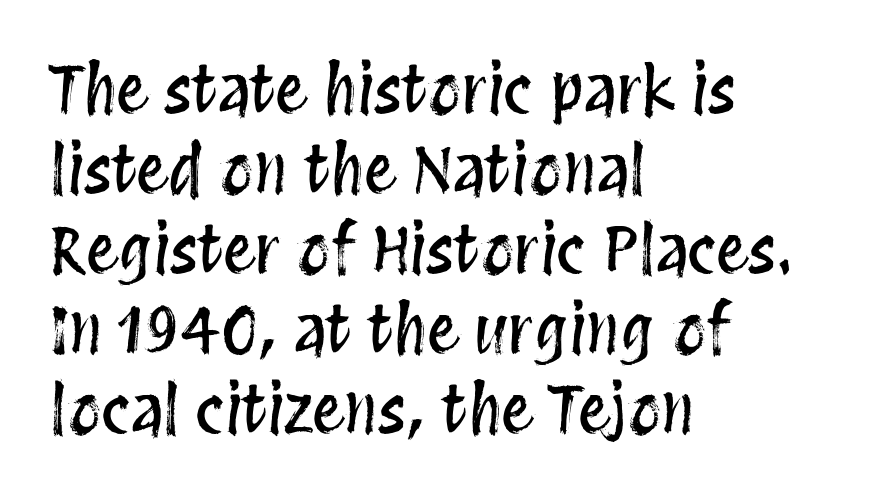
The image shows 65 px condensed type, upright; set left-aligned, line spacing 1.23x, normal letter spacing, not underlined; medium stroke contrast and a large x-height.
